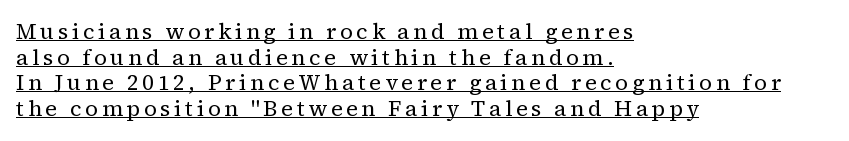
Q: Is the text bold? A: No.
Q: Is the text italic (slanted)? A: No, it is upright.
Q: Is the text underlined? A: Yes.
Q: How is the paragraph aligned? A: Left-aligned.
